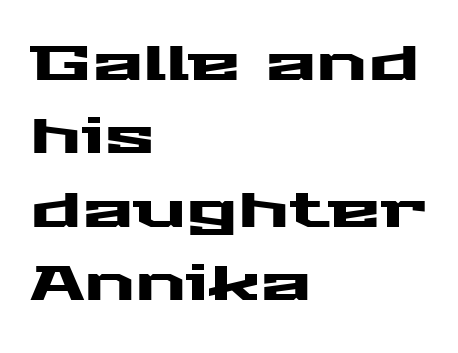
Q: Is the text italic (slanted)? A: No, it is upright.
Q: Is the typeface a serif or a sans-serif typeface? A: Sans-serif.
Q: Is the text underlined? A: No.
Q: How is the paragraph aligned? A: Left-aligned.
Q: Is the spacing between letters normal or unusually wide? A: Normal.
Q: Is the spacing between lines tight, normal or loose? A: Normal.
Q: Width (condensed, normal, or wide)? A: Wide.
Q: Stroke contrast? A: Medium.
Q: x-height? A: Medium.
Q: Monospaced? A: No.
